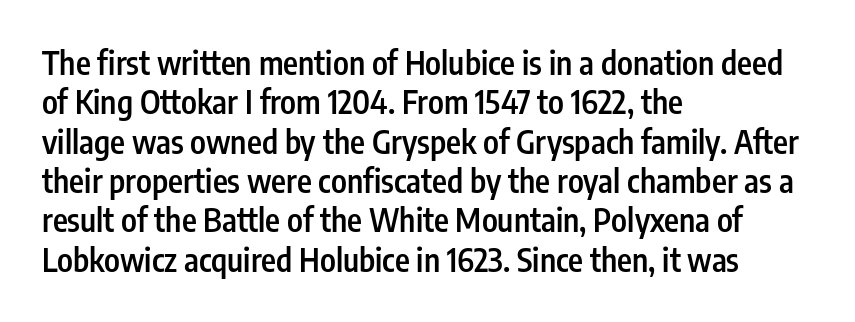
The type is set solid horizontally, with unmodified tracking. Underlining? Definitely not there. A typesetter would label this face a sans. In terms of posture, this sample is upright. Bold? Not quite — semibold, heavier than regular but stopping short. The face used here is proportionally spaced, like ordinary book or web type.
